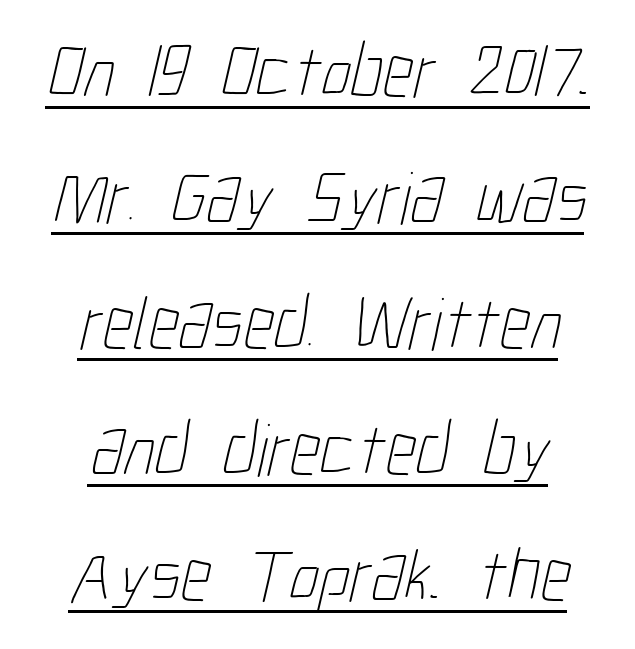
Q: Is the text bold? A: No.
Q: Is the text underlined? A: Yes.
Q: How is the paragraph aligned? A: Centered.
Q: Is the spacing between letters normal or unusually wide? A: Normal.
Q: Is the spacing between lines tight, normal or loose? A: Normal.
Q: Width (condensed, normal, or wide)? A: Condensed.
Q: Stroke contrast? A: Low.
Q: x-height? A: Medium.
Q: Monospaced? A: No.
